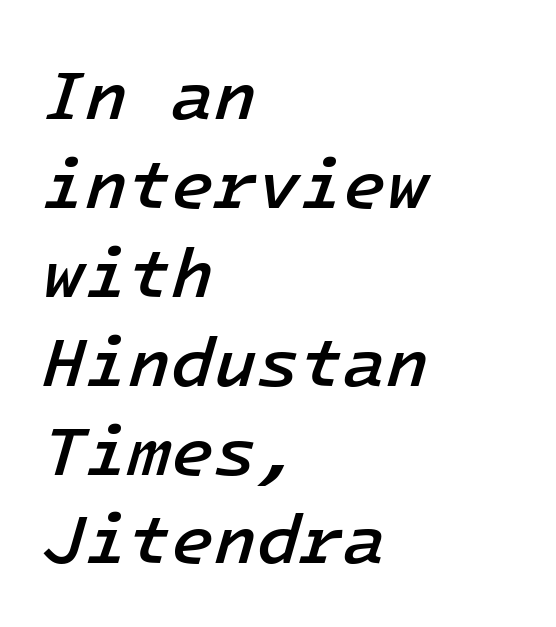
The image shows 70 px semibold type, italic (leaning right), monospaced; set left-aligned, normal line spacing (1.27x), normal letter spacing, not underlined; low stroke contrast and a medium x-height.
